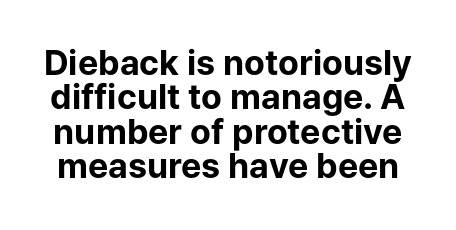
Q: Is the text bold? A: Yes.
Q: Is the text italic (slanted)? A: No, it is upright.
Q: Is the typeface a serif or a sans-serif typeface? A: Sans-serif.
Q: Is the text underlined? A: No.
Q: Is the spacing between letters normal or unusually wide? A: Normal.
Q: Is the spacing between lines tight, normal or loose? A: Tight.
Q: Width (condensed, normal, or wide)? A: Normal.
Q: Stroke contrast? A: Low.
Q: x-height? A: Medium.
Q: Monospaced? A: No.
